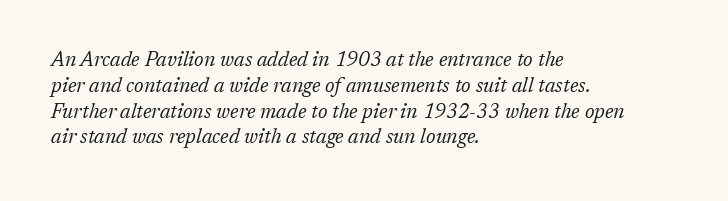
Line starts are locked; line ends wander. Standard letterfit; no display-style spreading of the glyphs. Every character sits at an angle, as italics do. What's the leading like? Ordinary, nothing unusual. Rule under the text: the space is simply empty. The weight would be labelled regular, book, light, or lighter still.
